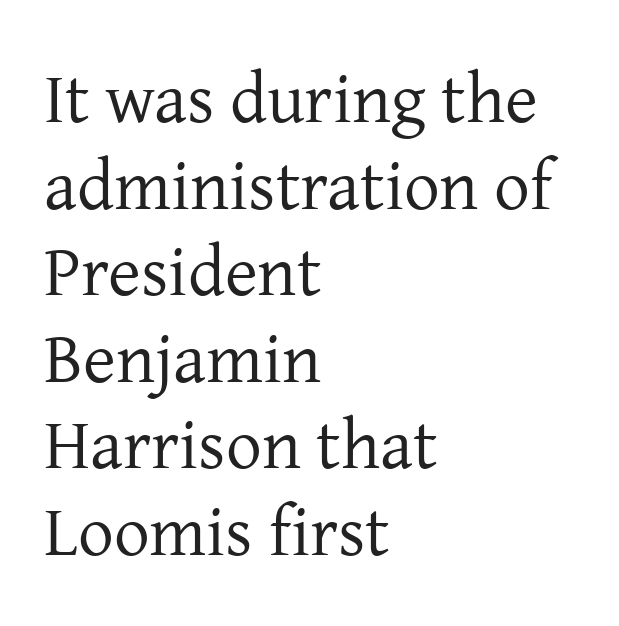
Q: Is the text bold? A: No.
Q: Is the text italic (slanted)? A: No, it is upright.
Q: Is the typeface a serif or a sans-serif typeface? A: Serif.
Q: Is the text underlined? A: No.
Q: How is the paragraph aligned? A: Left-aligned.
Q: Is the spacing between letters normal or unusually wide? A: Normal.
Q: Width (condensed, normal, or wide)? A: Normal.
Q: Stroke contrast? A: Low.
Q: x-height? A: Medium.
Q: Monospaced? A: No.
